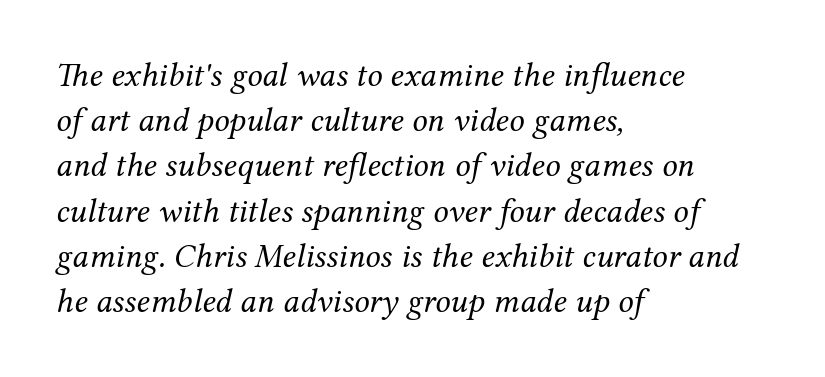
{"serif": "yes", "italic": "yes", "lean": "right", "slant_degrees": 12, "bold": "no", "weight": "regular", "width": "normal", "stroke_contrast": "medium", "x_height": "medium", "monospaced": "no", "underline": "no", "align": "left", "line_spacing": "normal", "line_spacing_ratio": 1.33, "letter_spacing": "normal", "letter_spacing_em": 0.0, "glyph_px": 34}
